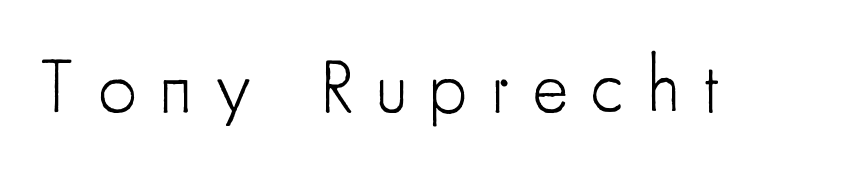
The image shows 76 px light, condensed sans-serif type, upright; set unusually wide letter spacing (+0.3 em), not underlined; low stroke contrast and a small x-height.
